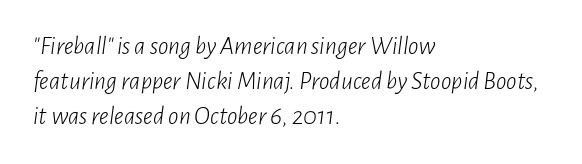
The image shows 26 px text type, italic (leaning right); set left-aligned, normal line spacing (1.35x), normal letter spacing, not underlined.
